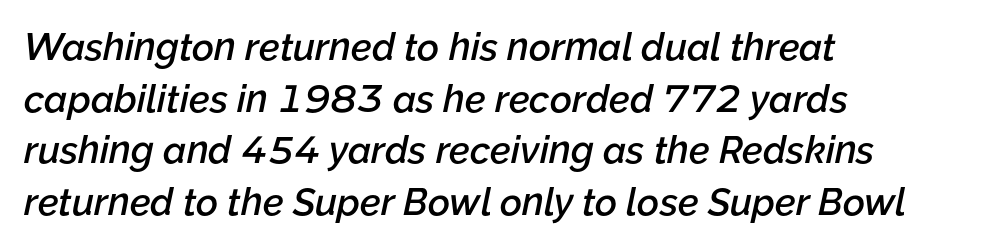
{"italic": "yes", "lean": "right", "slant_degrees": 12, "bold": "semi", "weight": "semibold", "width": "normal", "stroke_contrast": "low", "x_height": "medium", "monospaced": "no", "underline": "no", "align": "left", "line_spacing": "normal", "line_spacing_ratio": 1.36, "letter_spacing": "normal", "letter_spacing_em": 0.0, "glyph_px": 38}
